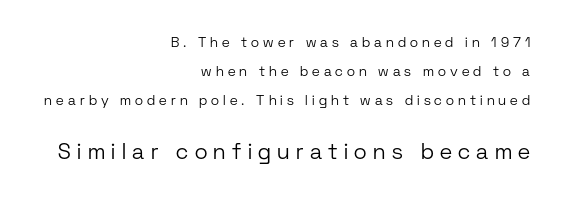
{"italic": "no", "bold": "no", "underline": "no", "align": "right", "line_spacing": "loose", "line_spacing_ratio": 2.06, "letter_spacing": "wide", "letter_spacing_em": 0.29, "larger_block": "second", "size_ratio": 1.57, "glyph_px": 22}
